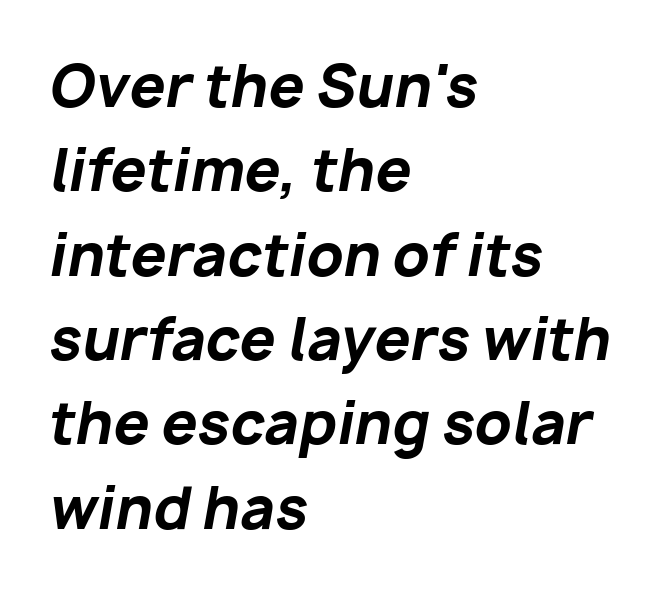
The image shows 57 px bold type, italic (leaning right); set left-aligned, normal line spacing (1.48x), normal letter spacing, not underlined; low stroke contrast and a medium x-height.
